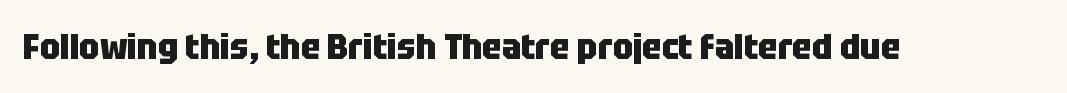
When letters stand straight like this, we call the style roman or upright. Strong, thick strokes mark this as bold type. No feet cap the strokes, marking this as sans-serif type. Check under the words: just untouched page. Letter spacing: default. These lines are rendered in a variable-pitch font.
